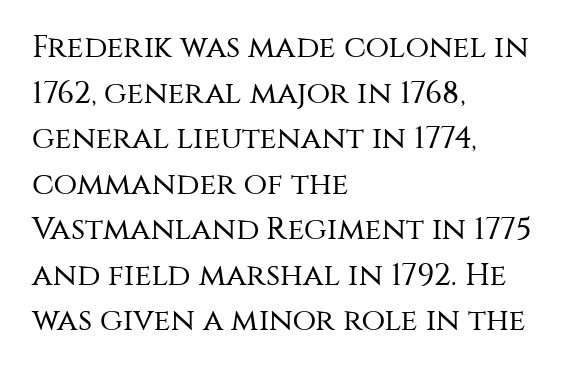
No heavy texture on the line: the type isn't bold. A roman cut, with each character standing at attention. Think of a printed novel: that variable character pitch is what you see here. Here the glyphs are tracked normally, forming tight word shapes.
